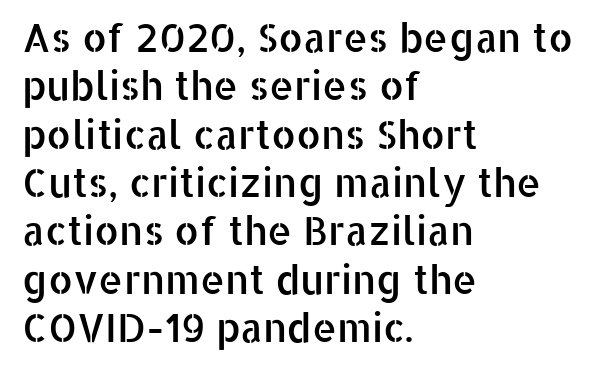
Q: Is the text italic (slanted)? A: No, it is upright.
Q: Is the typeface a serif or a sans-serif typeface? A: Sans-serif.
Q: Is the text underlined? A: No.
Q: How is the paragraph aligned? A: Left-aligned.
Q: Is the spacing between letters normal or unusually wide? A: Normal.
Q: Width (condensed, normal, or wide)? A: Normal.
Q: Stroke contrast? A: Low.
Q: x-height? A: Medium.
Q: Monospaced? A: No.
